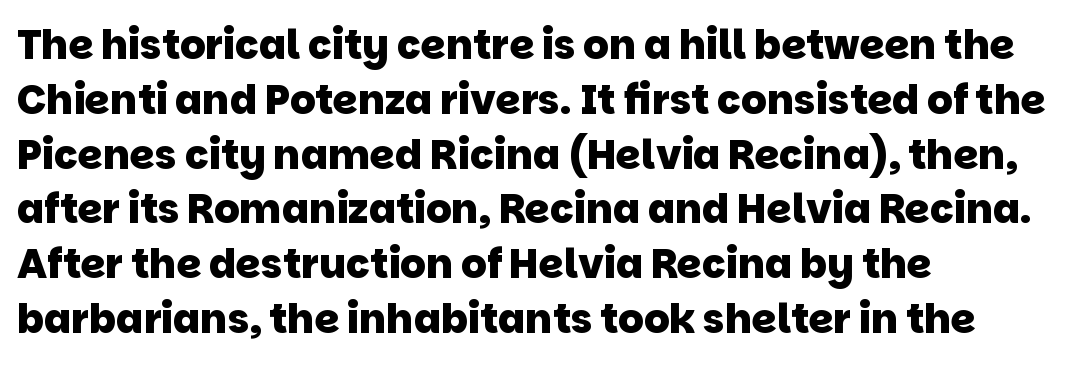
Q: Is the text bold? A: Yes.
Q: Is the typeface a serif or a sans-serif typeface? A: Sans-serif.
Q: Is the text underlined? A: No.
Q: How is the paragraph aligned? A: Left-aligned.
Q: Is the spacing between letters normal or unusually wide? A: Normal.
Q: Is the spacing between lines tight, normal or loose? A: Normal.
Q: Width (condensed, normal, or wide)? A: Normal.
Q: Stroke contrast? A: Low.
Q: x-height? A: Large.
Q: Monospaced? A: No.
